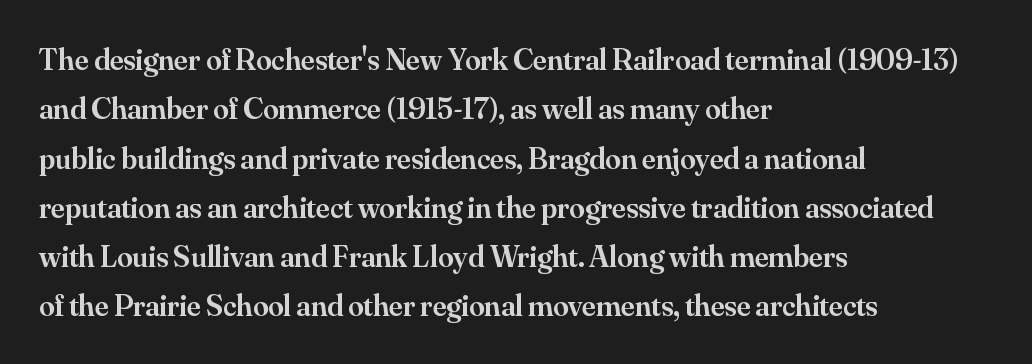
The image shows 31 px semibold serif type, upright; set left-aligned, normal line spacing (1.59x), normal letter spacing, not underlined; medium stroke contrast and a small x-height.
